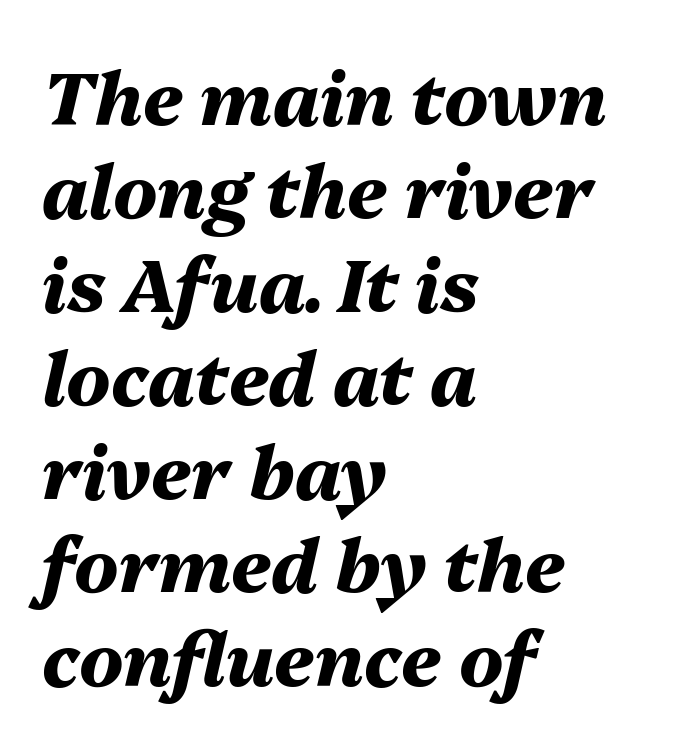
Q: Is the text bold? A: Yes.
Q: Is the text italic (slanted)? A: Yes, it leans right by about 13 degrees.
Q: Is the text underlined? A: No.
Q: How is the paragraph aligned? A: Left-aligned.
Q: Is the spacing between letters normal or unusually wide? A: Normal.
Q: Is the spacing between lines tight, normal or loose? A: Normal.
Q: Width (condensed, normal, or wide)? A: Normal.
Q: Stroke contrast? A: Medium.
Q: x-height? A: Medium.
Q: Monospaced? A: No.
